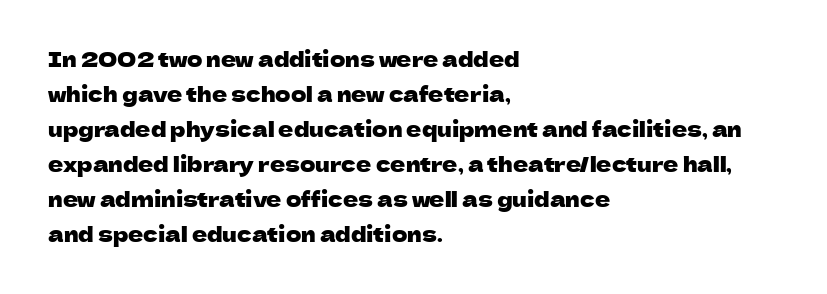
The image shows 21 px text type, upright; set left-aligned, normal line spacing (1.67x), normal letter spacing, not underlined.
